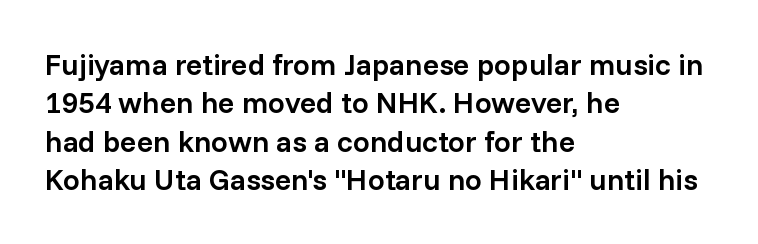
The image shows 30 px semibold sans-serif type, upright; set left-aligned, normal line spacing (1.28x), normal letter spacing, not underlined; low stroke contrast and a medium x-height.
